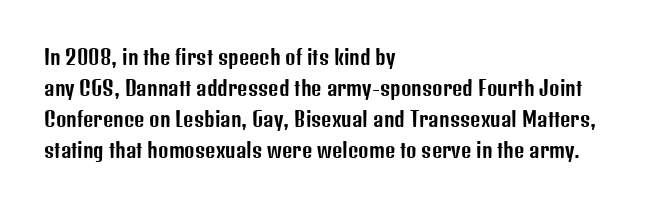
Q: Is the text italic (slanted)? A: No, it is upright.
Q: Is the text underlined? A: No.
Q: How is the paragraph aligned? A: Left-aligned.
Q: Is the spacing between letters normal or unusually wide? A: Normal.
Q: Is the spacing between lines tight, normal or loose? A: Normal.
